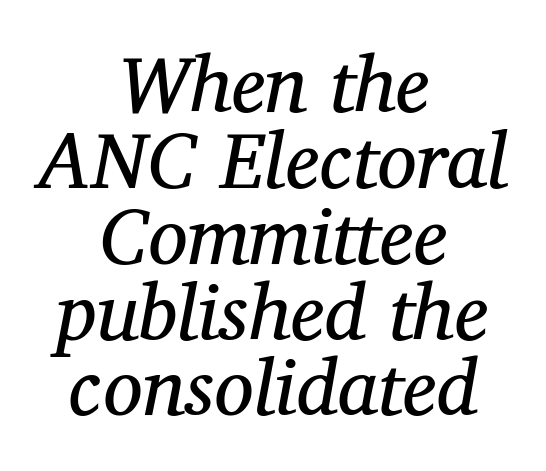
The image shows 79 px regular-weight serif type, italic (leaning right); set centered, tight line spacing (0.96x), normal letter spacing, not underlined; medium stroke contrast and a medium x-height.
